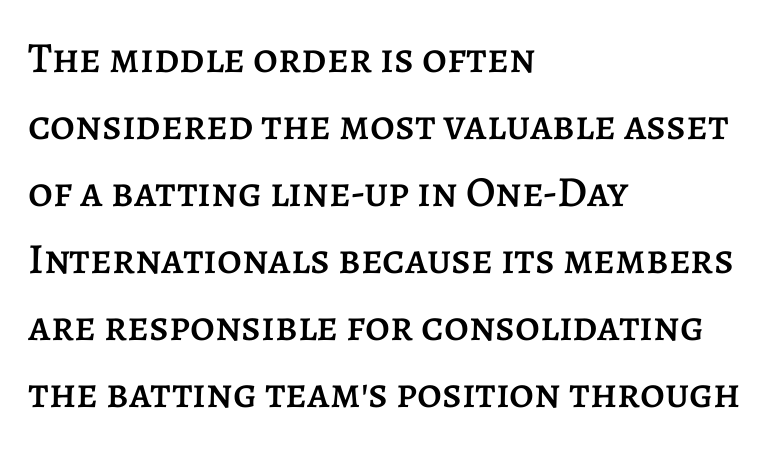
Q: Is the text italic (slanted)? A: No, it is upright.
Q: Is the text underlined? A: No.
Q: How is the paragraph aligned? A: Left-aligned.
Q: Is the spacing between letters normal or unusually wide? A: Normal.
Q: Is the spacing between lines tight, normal or loose? A: Normal.
Q: Width (condensed, normal, or wide)? A: Normal.
Q: Stroke contrast? A: Low.
Q: x-height? A: Large.
Q: Monospaced? A: No.
